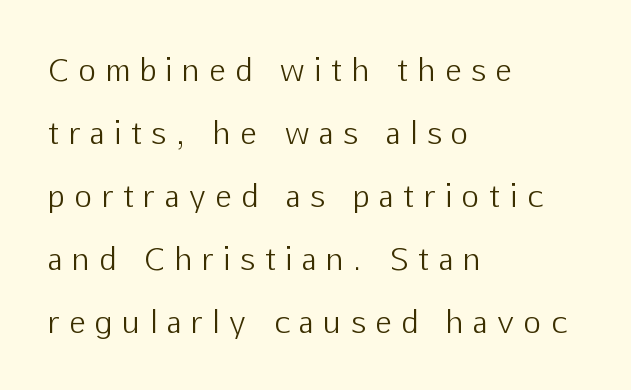
Italic: no, the glyphs are upright roman. Unbolded letterforms with no extra heft. The tracking reads as deliberately expanded to a designer's eye. Students, observe: this is what heavily led, spacious text looks like. The rendering uses natural spacing where letterforms have individual widths.
